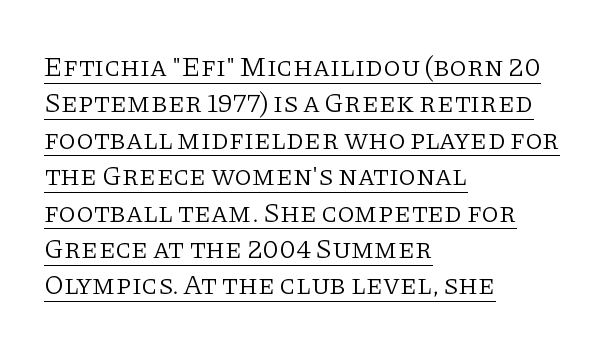
The image shows 28 px light serif type, upright; set left-aligned, normal line spacing (1.3x), normal letter spacing, underlined; low stroke contrast and a large x-height.
